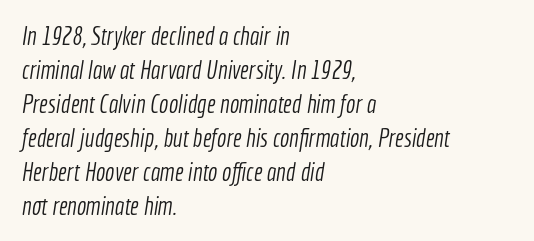
Q: Is the text bold? A: No.
Q: Is the text underlined? A: No.
Q: How is the paragraph aligned? A: Left-aligned.
Q: Is the spacing between letters normal or unusually wide? A: Normal.
Q: Is the spacing between lines tight, normal or loose? A: Normal.
